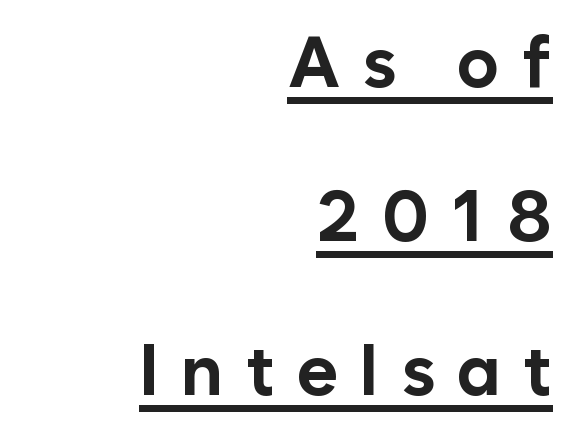
Looks like regular typesetting: each glyph gets only the width it needs. Horizontal bands of white between lines are thick stripes. Italic? Not at all — the glyphs are vertical. The typeface chosen for these lines omits serifs.
